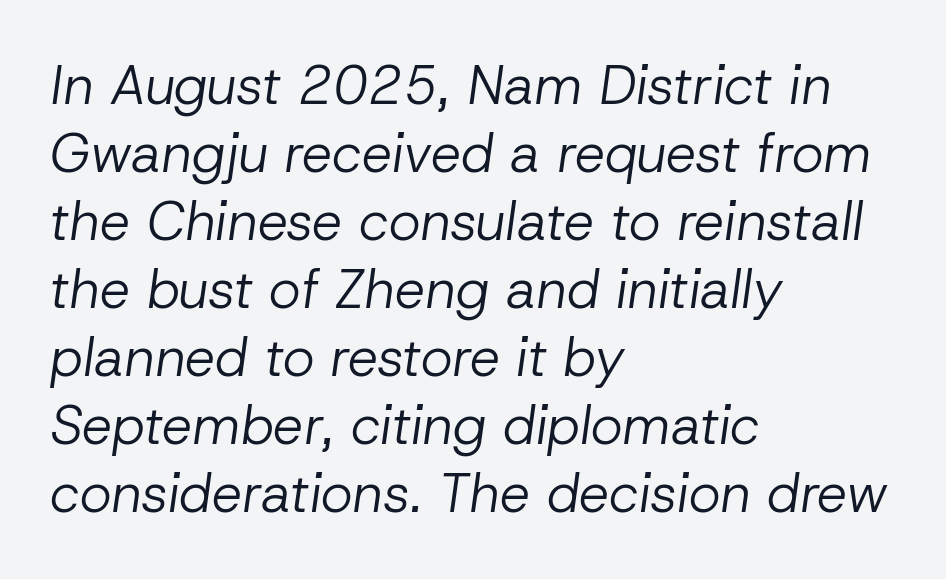
Q: Is the text bold? A: No.
Q: Is the text italic (slanted)? A: Yes, it leans right by about 8 degrees.
Q: Is the text underlined? A: No.
Q: How is the paragraph aligned? A: Left-aligned.
Q: Is the spacing between letters normal or unusually wide? A: Normal.
Q: Is the spacing between lines tight, normal or loose? A: Normal.
Q: Width (condensed, normal, or wide)? A: Normal.
Q: Stroke contrast? A: Low.
Q: x-height? A: Medium.
Q: Monospaced? A: No.
